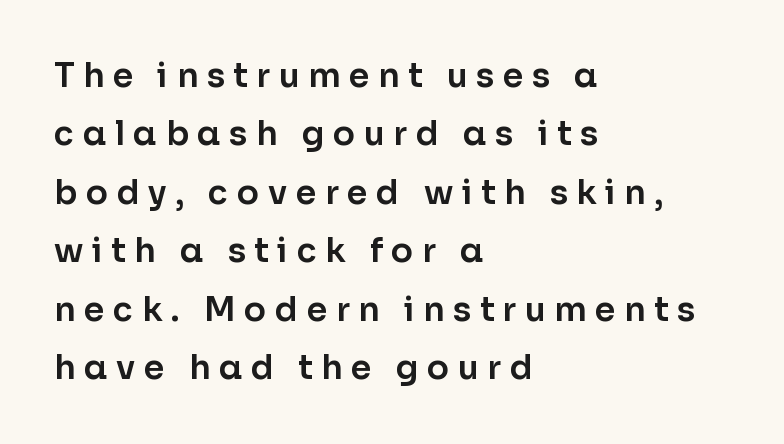
{"serif": "no", "italic": "no", "width": "normal", "stroke_contrast": "low", "x_height": "medium", "monospaced": "no", "underline": "no", "align": "left", "line_spacing_ratio": 1.77, "letter_spacing": "wide", "letter_spacing_em": 0.26, "glyph_px": 33}
